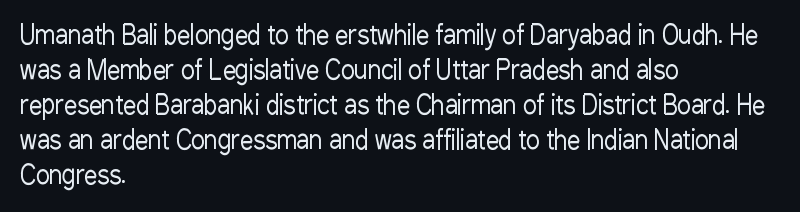
Q: Is the text bold? A: No.
Q: Is the text italic (slanted)? A: No, it is upright.
Q: Is the text underlined? A: No.
Q: How is the paragraph aligned? A: Left-aligned.
Q: Is the spacing between letters normal or unusually wide? A: Normal.
Q: Is the spacing between lines tight, normal or loose? A: Normal.
